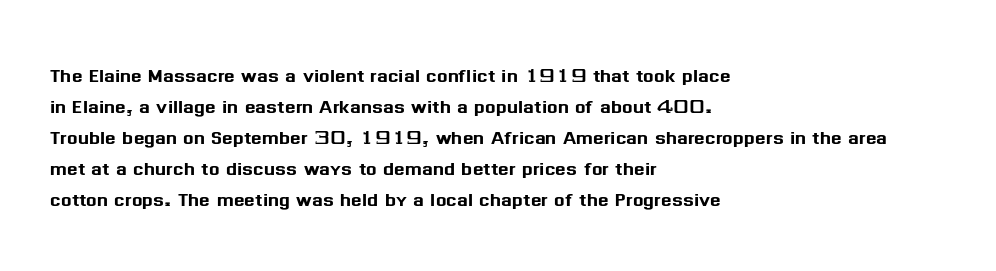
Clear beneath every line of the passage. Is the block centered? No — it sits flush against the left margin. Observe the ordinary spacing: letters are neighbours, not strangers. The letters stand upright; this is a roman face.
